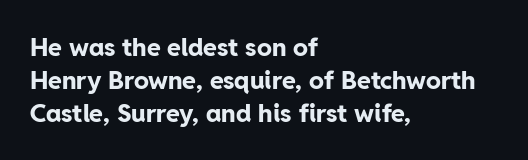
{"italic": "no", "bold": "yes", "underline": "no", "align": "left", "line_spacing": "normal", "line_spacing_ratio": 1.32, "letter_spacing": "normal", "letter_spacing_em": 0.0, "glyph_px": 25}
